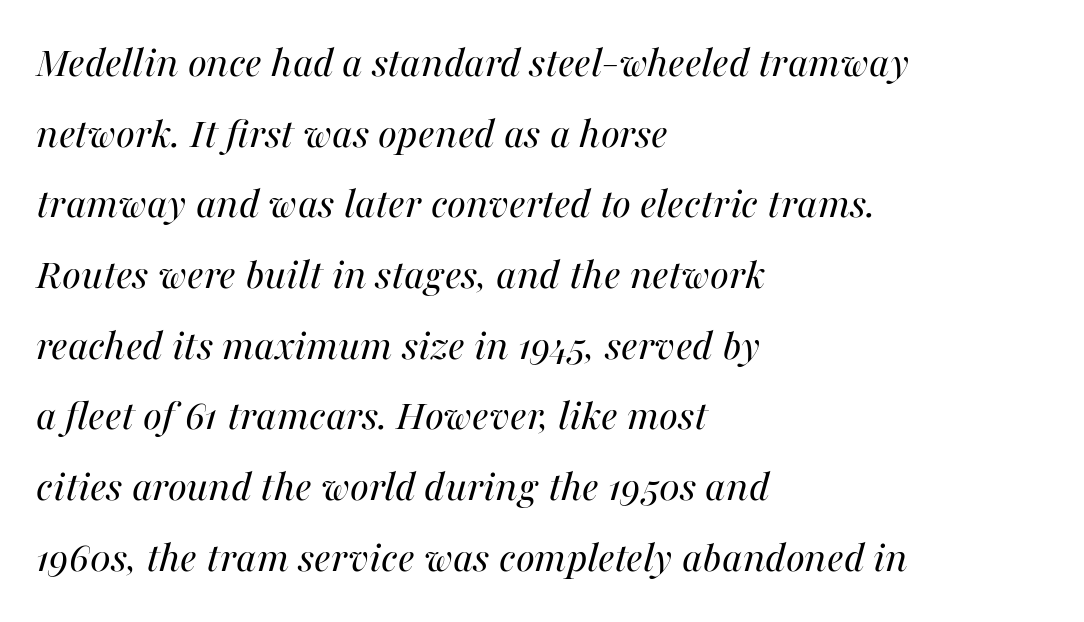
The zone under the glyphs is completely vacant. Baseline-to-baseline distance is the conventional proportion of letter height. The text carries the slant typical of an italic or oblique font. A typesetter would call this proportional, since set widths differ per character. Layout note: lines flush left. How are the letters spaced? Ordinarily, with no added tracking.
